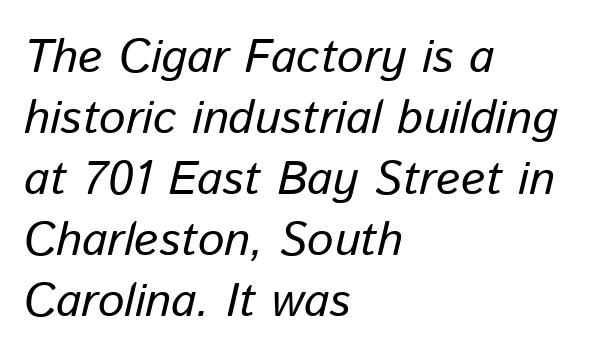
{"italic": "yes", "lean": "right", "slant_degrees": 13, "bold": "no", "weight": "regular", "width": "normal", "stroke_contrast": "low", "x_height": "medium", "monospaced": "no", "underline": "no", "align": "left", "line_spacing": "normal", "line_spacing_ratio": 1.3, "letter_spacing": "normal", "letter_spacing_em": 0.0, "glyph_px": 47}
